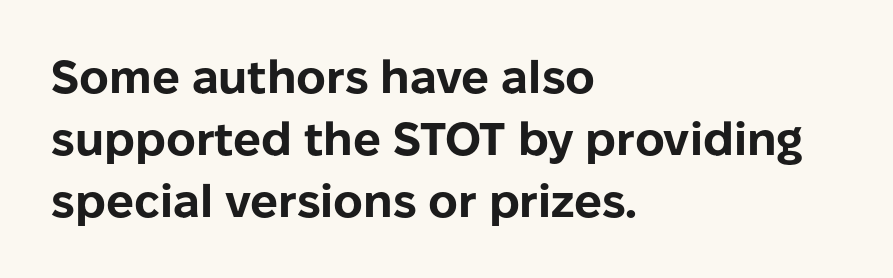
Q: Is the text bold? A: Yes.
Q: Is the text italic (slanted)? A: No, it is upright.
Q: Is the typeface a serif or a sans-serif typeface? A: Sans-serif.
Q: Is the text underlined? A: No.
Q: How is the paragraph aligned? A: Left-aligned.
Q: Is the spacing between letters normal or unusually wide? A: Normal.
Q: Is the spacing between lines tight, normal or loose? A: Normal.
Q: Width (condensed, normal, or wide)? A: Normal.
Q: Stroke contrast? A: Low.
Q: x-height? A: Medium.
Q: Monospaced? A: No.
